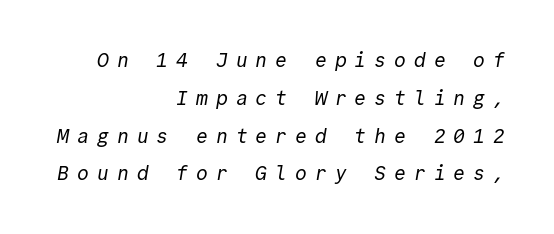
Q: Is the text bold? A: No.
Q: Is the text underlined? A: No.
Q: How is the paragraph aligned? A: Right-aligned.
Q: Is the spacing between letters normal or unusually wide? A: Unusually wide.
